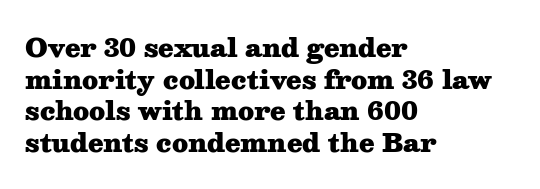
The image shows 25 px bold type, upright; set left-aligned, normal line spacing (1.27x), normal letter spacing, not underlined.
